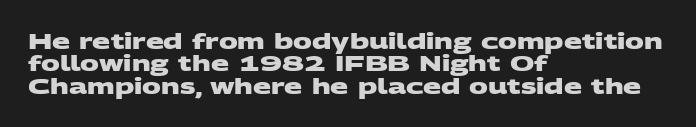
The image shows 21 px bold type; set left-aligned, tight line spacing (1.06x), normal letter spacing, not underlined.
